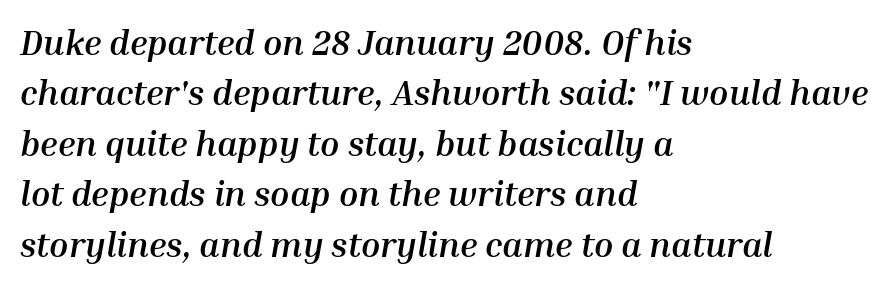
Just letters on the line, the space beneath them empty. Strong, thick strokes mark this as bold type. If you measured baseline to baseline, you'd find a middling distance. Leftover space on each line is placed entirely after the last word. There is no visible air inserted between adjacent glyphs.
